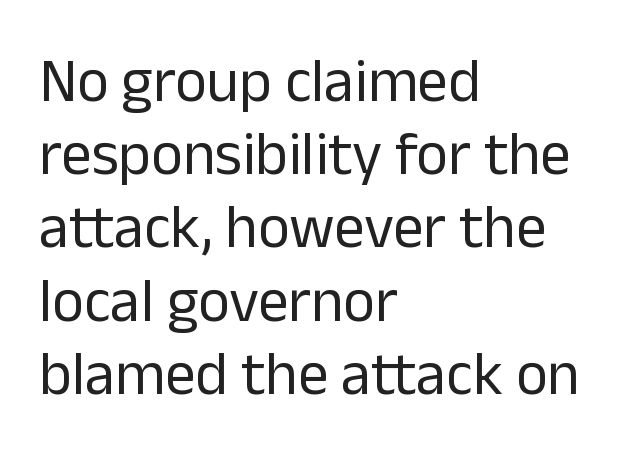
{"serif": "no", "italic": "no", "bold": "no", "weight": "regular", "width": "normal", "stroke_contrast": "low", "x_height": "medium", "monospaced": "no", "underline": "no", "align": "left", "line_spacing_ratio": 1.2, "letter_spacing": "normal", "letter_spacing_em": 0.0, "glyph_px": 61}
